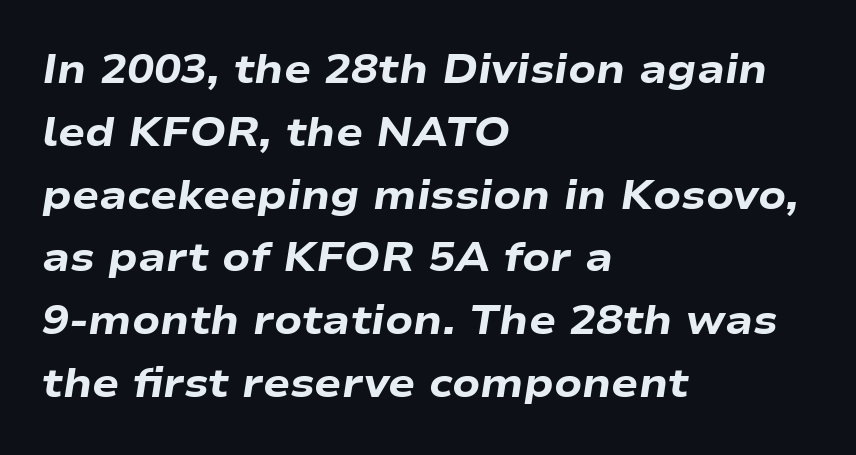
The image shows 40 px heavy, wide type, italic (leaning right); set left-aligned, normal line spacing (1.57x), normal letter spacing, not underlined; low stroke contrast and a medium x-height.
